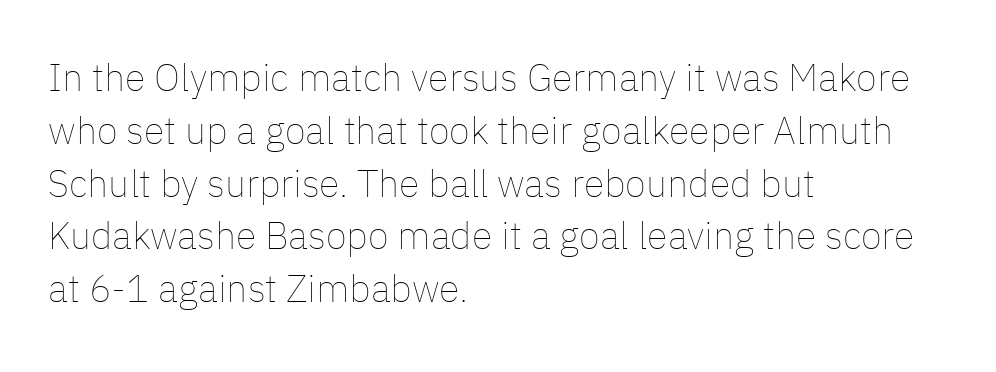
{"italic": "no", "bold": "no", "weight": "thin", "width": "normal", "stroke_contrast": "low", "x_height": "medium", "monospaced": "no", "underline": "no", "align": "left", "line_spacing": "normal", "line_spacing_ratio": 1.39, "letter_spacing": "normal", "letter_spacing_em": 0.0, "glyph_px": 38}
